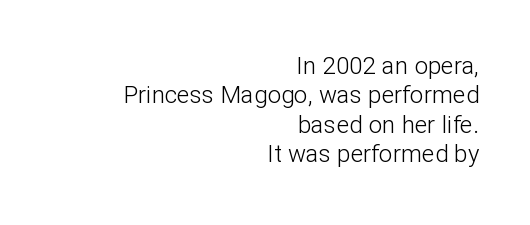
The image shows 24 px text type, upright; set right-aligned, line spacing 1.22x, normal letter spacing, not underlined.
